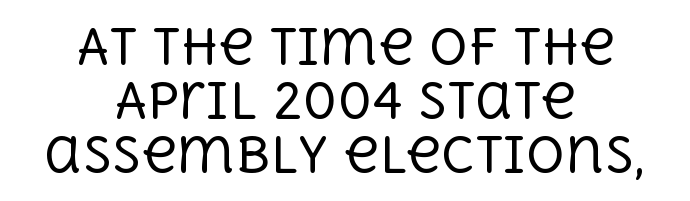
Q: Is the text bold? A: No.
Q: Is the text italic (slanted)? A: No, it is upright.
Q: Is the typeface a serif or a sans-serif typeface? A: Serif.
Q: Is the text underlined? A: No.
Q: How is the paragraph aligned? A: Centered.
Q: Is the spacing between letters normal or unusually wide? A: Normal.
Q: Is the spacing between lines tight, normal or loose? A: Tight.
Q: Width (condensed, normal, or wide)? A: Normal.
Q: x-height? A: Large.
Q: Monospaced? A: No.
